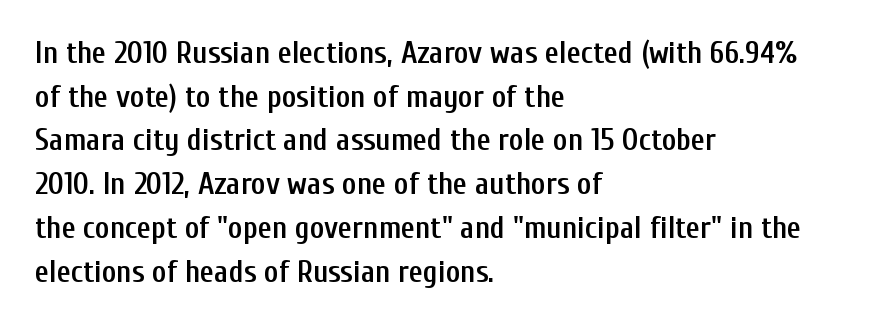
Q: Is the text bold? A: Semi-bold.
Q: Is the text italic (slanted)? A: No, it is upright.
Q: Is the typeface a serif or a sans-serif typeface? A: Sans-serif.
Q: Is the text underlined? A: No.
Q: How is the paragraph aligned? A: Left-aligned.
Q: Is the spacing between letters normal or unusually wide? A: Normal.
Q: Is the spacing between lines tight, normal or loose? A: Normal.
Q: Width (condensed, normal, or wide)? A: Condensed.
Q: Stroke contrast? A: Low.
Q: x-height? A: Medium.
Q: Monospaced? A: No.
